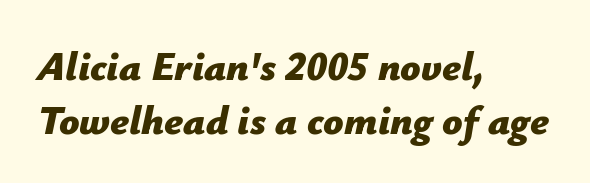
Q: Is the text bold? A: Yes.
Q: Is the text italic (slanted)? A: Yes, it leans right by about 12 degrees.
Q: Is the text underlined? A: No.
Q: How is the paragraph aligned? A: Left-aligned.
Q: Is the spacing between letters normal or unusually wide? A: Normal.
Q: Is the spacing between lines tight, normal or loose? A: Normal.
Q: Width (condensed, normal, or wide)? A: Normal.
Q: Stroke contrast? A: Low.
Q: x-height? A: Medium.
Q: Monospaced? A: No.
